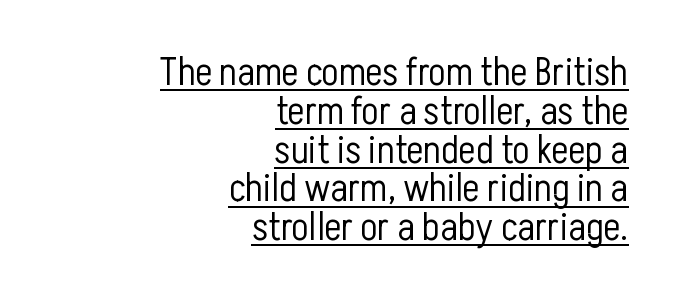
The image shows 40 px light, condensed sans-serif type, upright; set right-aligned, tight line spacing (0.97x), normal letter spacing, underlined; low stroke contrast and a medium x-height.
